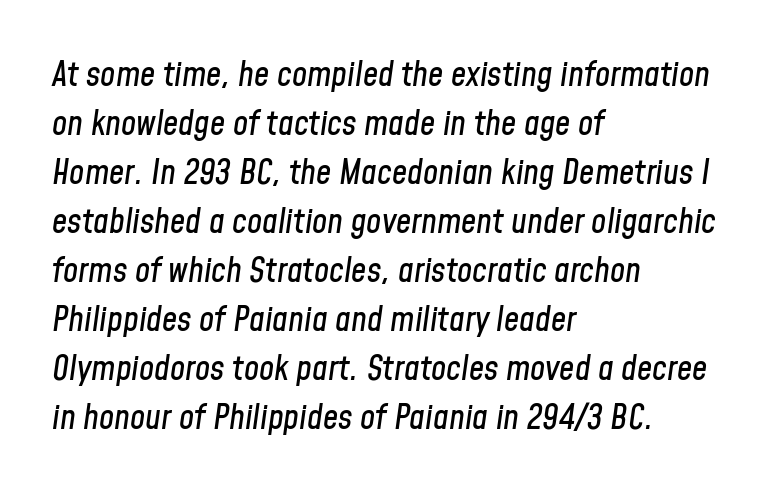
Q: Is the text italic (slanted)? A: Yes, it leans right by about 8 degrees.
Q: Is the text underlined? A: No.
Q: How is the paragraph aligned? A: Left-aligned.
Q: Is the spacing between letters normal or unusually wide? A: Normal.
Q: Is the spacing between lines tight, normal or loose? A: Normal.
Q: Width (condensed, normal, or wide)? A: Condensed.
Q: Stroke contrast? A: Low.
Q: x-height? A: Medium.
Q: Monospaced? A: No.
